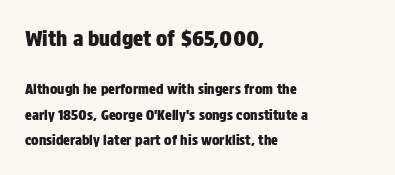
The axis of the letterforms is exactly vertical. Students, note that the glyphs here touch the page at normal intervals. The setting favours the left margin, as ordinary paragraphs usually do. Descenders are the only things crossing below the line. Scale decreases going downward across the two blocks.
